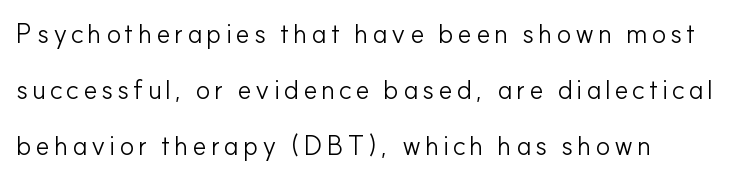
This sample uses an upright cut, with every glyph sitting square on the baseline. Loosely led — the rows are spread out. This is not heavy type; no bold has been used. Anything drawn beneath the words? Only blank space.
